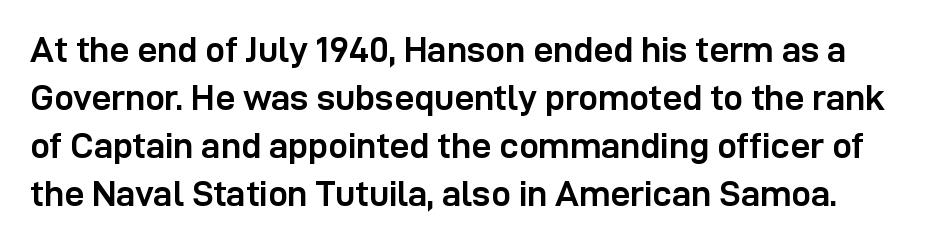
{"serif": "no", "italic": "no", "bold": "yes", "weight": "semibold", "width": "normal", "stroke_contrast": "low", "x_height": "medium", "monospaced": "no", "underline": "no", "line_spacing": "normal", "line_spacing_ratio": 1.37, "letter_spacing": "normal", "letter_spacing_em": 0.0, "glyph_px": 35}
